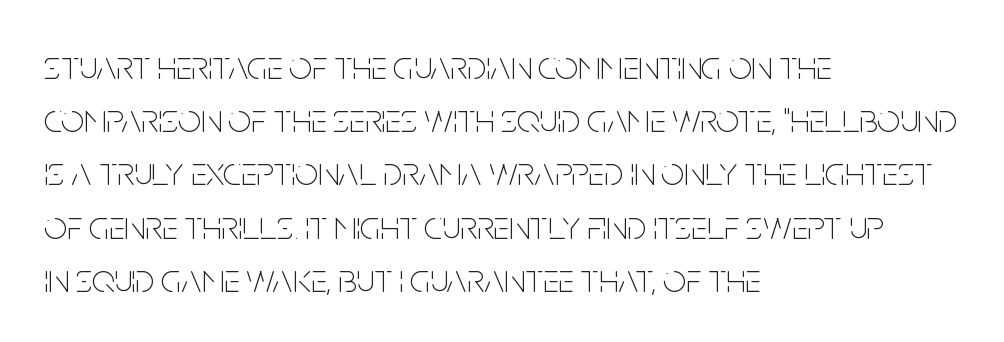
In terms of letterspacing, this is plain default setting. What kind of face is this? One without serifs — a sans. These lines stack with their left ends in a neat column. Only glyphs here, with clear space below each row.
